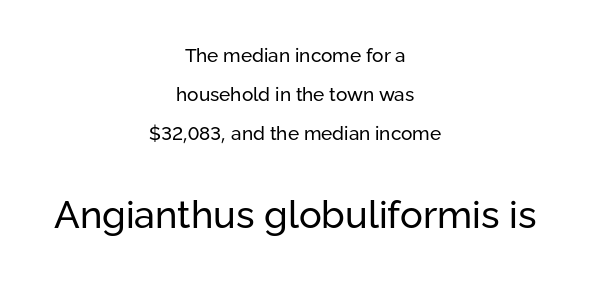
{"serif": "no", "italic": "no", "bold": "no", "weight": "regular", "width": "normal", "stroke_contrast": "low", "x_height": "medium", "monospaced": "no", "underline": "no", "align": "center", "line_spacing": "loose", "line_spacing_ratio": 2.06, "letter_spacing": "normal", "letter_spacing_em": 0.0, "larger_block": "second", "size_ratio": 2.0, "glyph_px": 38}
